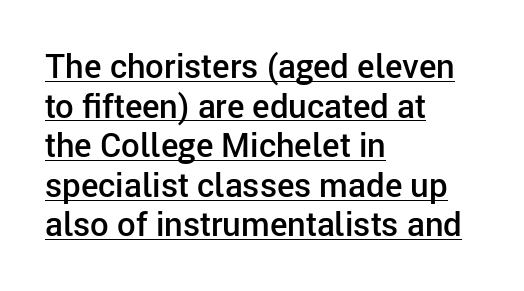
Do the characters align in a grid? No, the font is proportional. Weight check: semibold — heavier than regular, not quite bold. These lines are set flush left with a ragged right edge. Observe the absence of serifs on each vertical stroke in this sample. Notice how the stems are strictly vertical — no italics here. Does extra space separate the letters? No, they use regular spacing.
